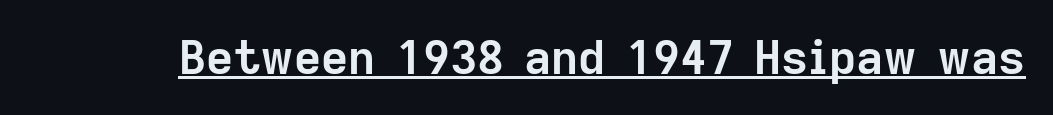
Every character sits straight up, as roman type does. What weight is shown? A full bold with thick strokes. This sample has the flowing, uneven cadence of proportional lettering. The glyphs in this specimen are sans serif. Looks like someone drew a line under every word here. A typesetter would call this zero additional tracking.
